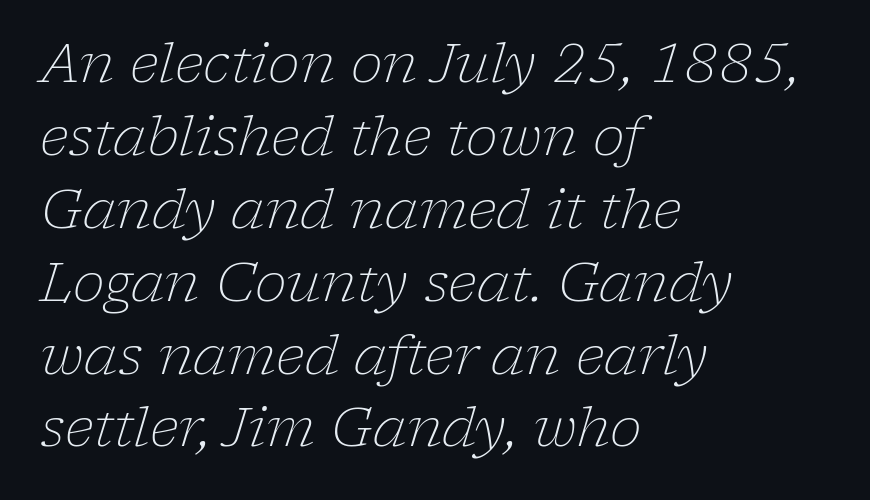
The image shows 54 px light serif type, italic (leaning right); set left-aligned, normal line spacing (1.35x), normal letter spacing, not underlined; low stroke contrast and a medium x-height.
